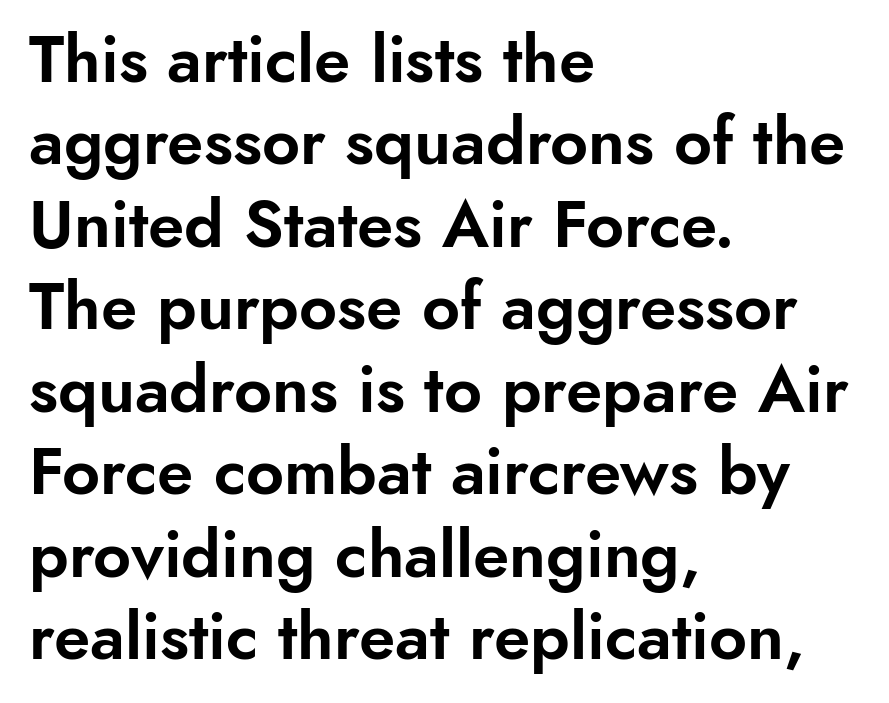
The image shows 66 px sans-serif type, upright; set left-aligned, normal line spacing (1.25x), normal letter spacing, not underlined; low stroke contrast and a small x-height.
